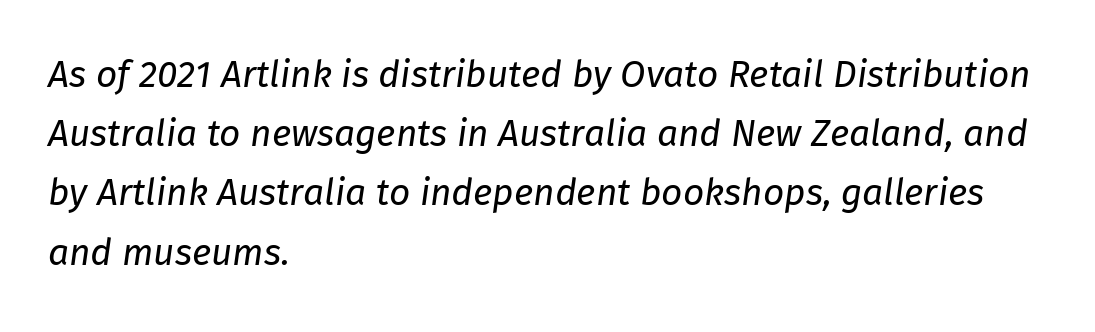
Q: Is the text bold? A: No.
Q: Is the text italic (slanted)? A: Yes, it leans right by about 8 degrees.
Q: Is the text underlined? A: No.
Q: How is the paragraph aligned? A: Left-aligned.
Q: Is the spacing between letters normal or unusually wide? A: Normal.
Q: Is the spacing between lines tight, normal or loose? A: Normal.
Q: Width (condensed, normal, or wide)? A: Normal.
Q: Stroke contrast? A: Low.
Q: x-height? A: Medium.
Q: Monospaced? A: No.
